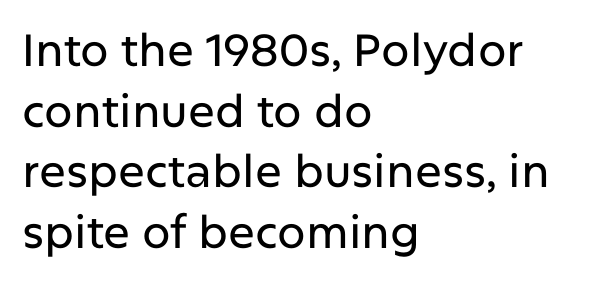
The space directly below the letters is spotless. Each line starts at the same left margin while the right side varies. Designer's note — italics off, roman on. The rendering uses natural spacing where letterforms have individual widths. Short note: letters normally spaced.
